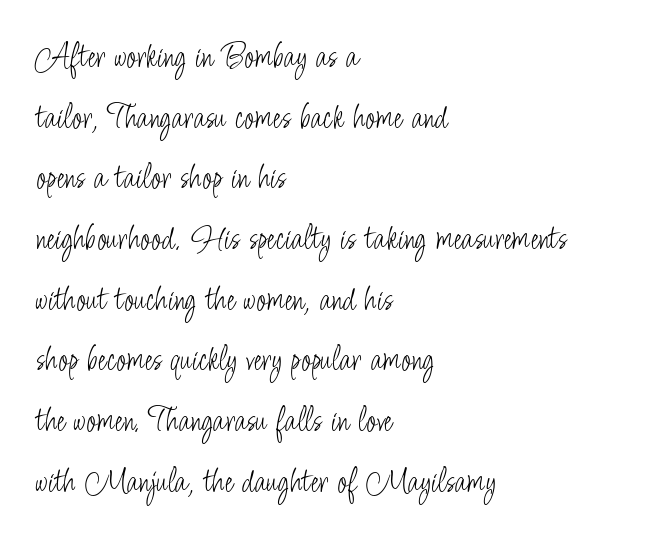
Compared with a typical body face, this is equally light or lighter still. The letters advance in unequal steps, a hallmark of proportional type. Look at the tracking — it's just the regular setting, nothing added. What kind of face is this? One without serifs — a sans.
